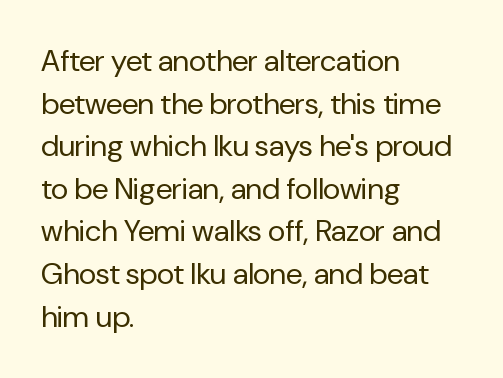
{"serif": "no", "italic": "no", "bold": "no", "weight": "regular", "width": "normal", "stroke_contrast": "low", "x_height": "medium", "monospaced": "no", "underline": "no", "align": "left", "line_spacing": "normal", "line_spacing_ratio": 1.42, "letter_spacing": "normal", "letter_spacing_em": 0.0, "glyph_px": 30}
